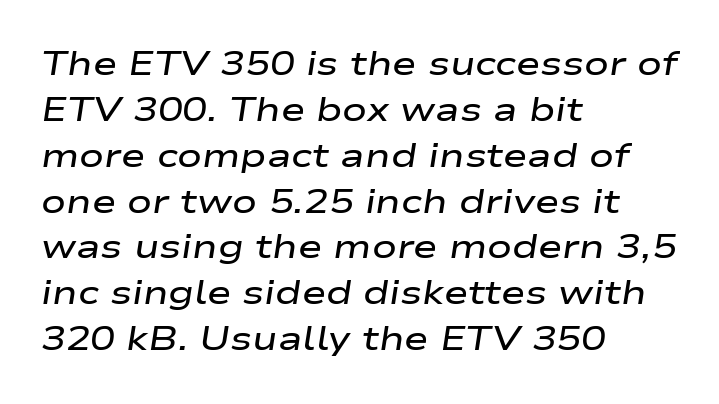
The rendering keeps characters at their native spacing. Notice how the stems are inclined rather than vertical — that's the hallmark of italics. Rule under the text: the space is simply empty. Compared with a centered layout, this one pins lines to the left instead.
